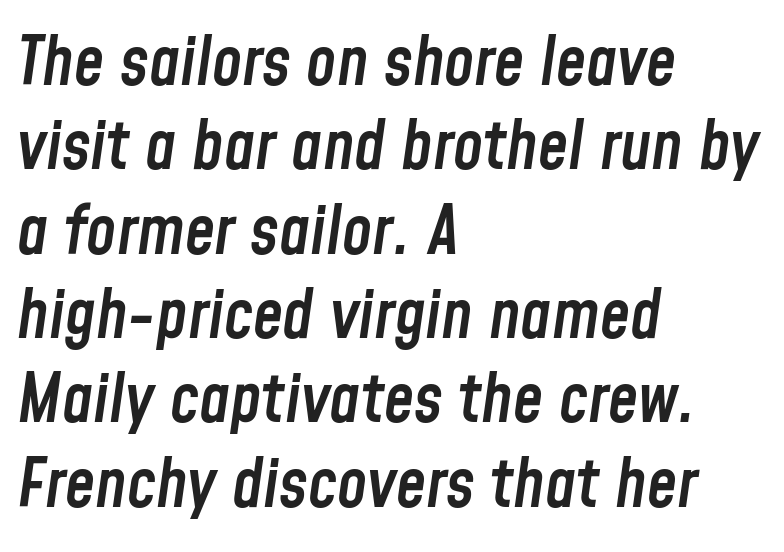
{"italic": "yes", "lean": "right", "slant_degrees": 8, "bold": "semi", "weight": "semibold", "width": "condensed", "stroke_contrast": "low", "x_height": "medium", "monospaced": "no", "underline": "no", "align": "left", "line_spacing_ratio": 1.24, "letter_spacing": "normal", "letter_spacing_em": 0.0, "glyph_px": 68}
